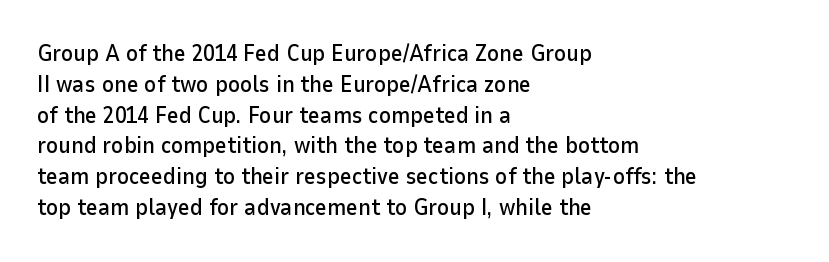
{"italic": "no", "underline": "no", "align": "left", "line_spacing": "normal", "line_spacing_ratio": 1.34, "letter_spacing": "normal", "letter_spacing_em": 0.0, "glyph_px": 23}
